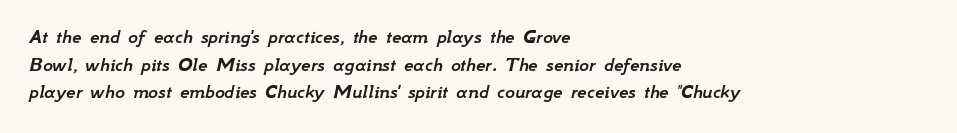
Q: Is the text italic (slanted)? A: Yes, it leans right by about 12 degrees.
Q: Is the text underlined? A: No.
Q: How is the paragraph aligned? A: Left-aligned.
Q: Is the spacing between letters normal or unusually wide? A: Normal.
Q: Is the spacing between lines tight, normal or loose? A: Normal.
